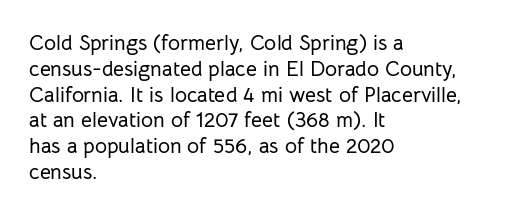
Q: Is the text italic (slanted)? A: No, it is upright.
Q: Is the text underlined? A: No.
Q: How is the paragraph aligned? A: Left-aligned.
Q: Is the spacing between letters normal or unusually wide? A: Normal.
